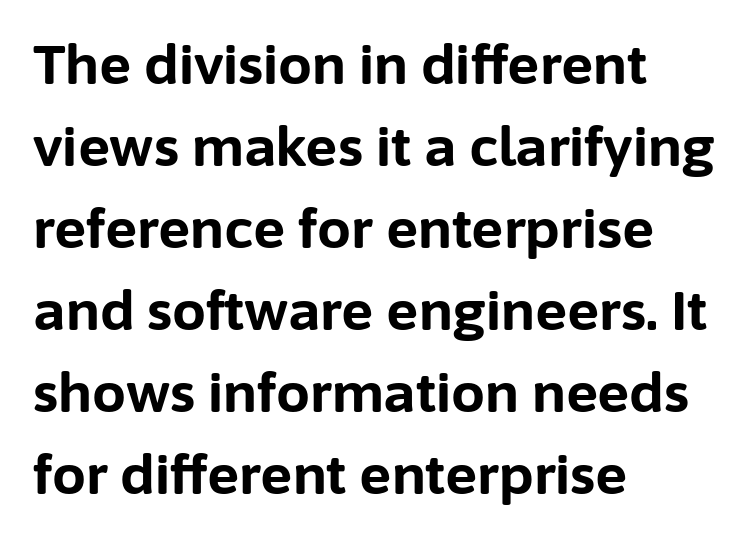
{"serif": "no", "italic": "no", "bold": "yes", "weight": "bold", "width": "normal", "stroke_contrast": "low", "x_height": "medium", "monospaced": "no", "underline": "no", "align": "left", "line_spacing": "normal", "line_spacing_ratio": 1.52, "letter_spacing": "normal", "letter_spacing_em": 0.0, "glyph_px": 54}
